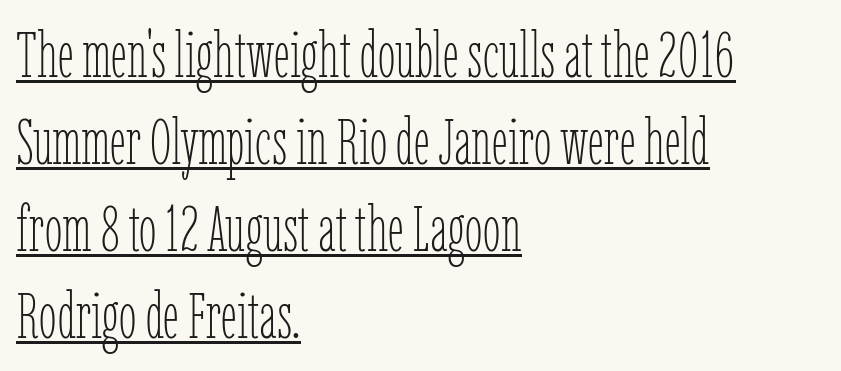
The image shows 64 px thin, condensed type, upright; set left-aligned, normal line spacing (1.36x), normal letter spacing, underlined; low stroke contrast and a medium x-height.
